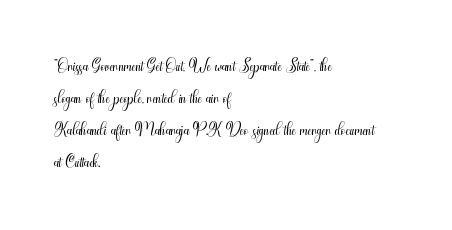
{"bold": "no", "underline": "no", "align": "left", "line_spacing": "normal", "line_spacing_ratio": 1.28, "letter_spacing": "normal", "letter_spacing_em": 0.0, "glyph_px": 25}
